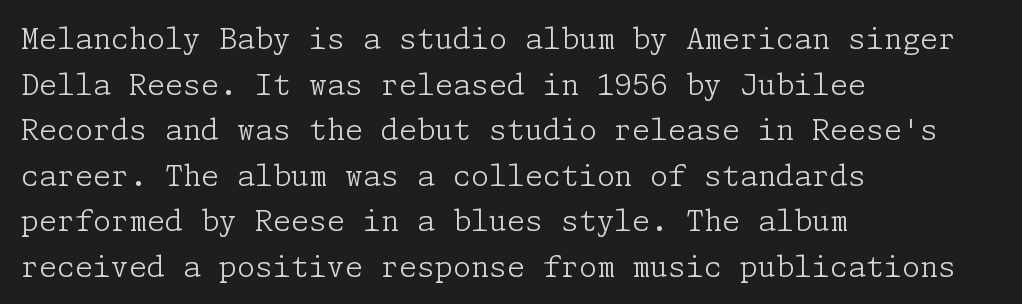
{"serif": "yes", "italic": "no", "bold": "no", "weight": "light", "width": "normal", "stroke_contrast": "low", "x_height": "medium", "underline": "no", "align": "left", "line_spacing": "normal", "line_spacing_ratio": 1.57, "letter_spacing": "normal", "letter_spacing_em": 0.0, "glyph_px": 29}
